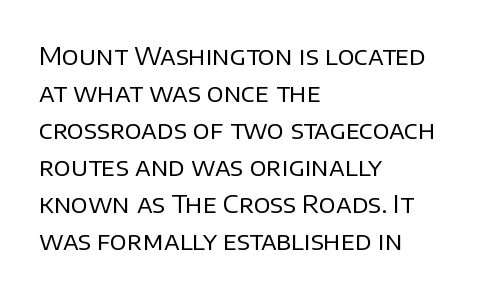
The image shows 25 px text type, upright; set left-aligned, normal line spacing (1.48x), normal letter spacing, not underlined.
